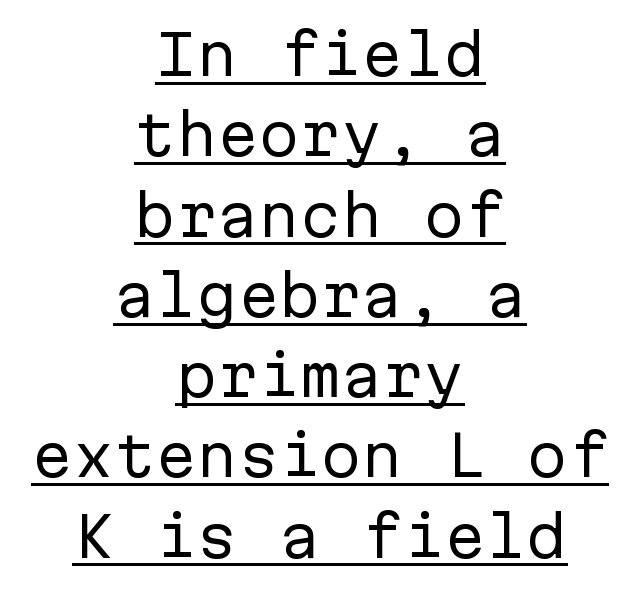
The letters march in equal steps, a hallmark of fixed-pitch type. Letters have the restrained weight of plain body copy at most. Designer's note — italics off, roman on. These lines are composed in type without serifs.
